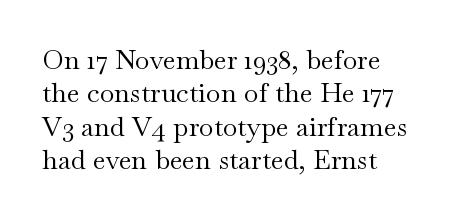
The image shows 27 px text type, upright; set left-aligned, line spacing 1.24x, normal letter spacing, not underlined.
